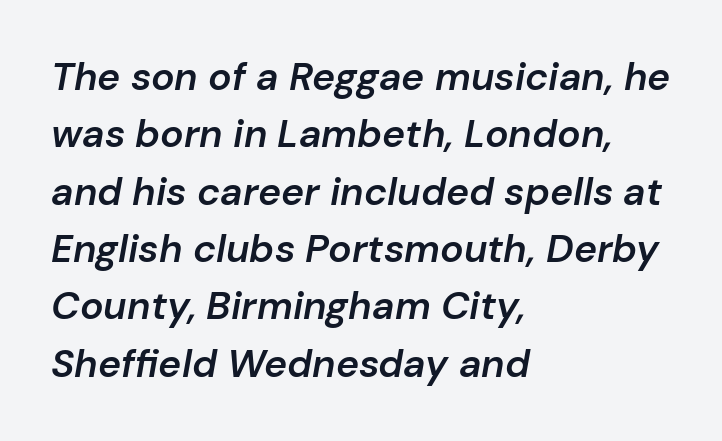
Q: Is the text bold? A: Semi-bold.
Q: Is the text italic (slanted)? A: Yes, it leans right by about 10 degrees.
Q: Is the text underlined? A: No.
Q: How is the paragraph aligned? A: Left-aligned.
Q: Is the spacing between letters normal or unusually wide? A: Normal.
Q: Is the spacing between lines tight, normal or loose? A: Normal.
Q: Width (condensed, normal, or wide)? A: Normal.
Q: Stroke contrast? A: Low.
Q: x-height? A: Medium.
Q: Monospaced? A: No.
